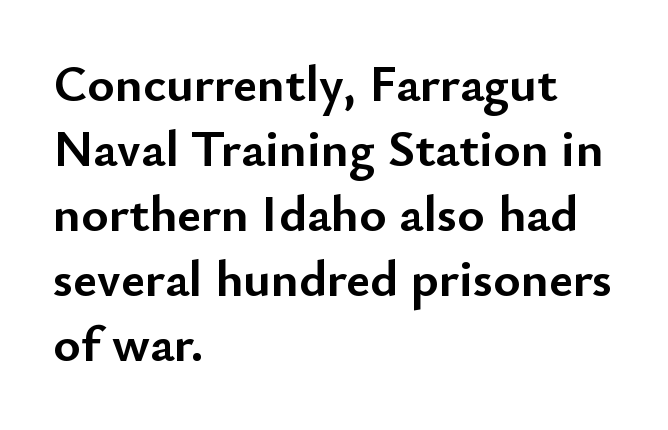
The image shows 52 px semibold sans-serif type, upright; set left-aligned, normal line spacing (1.25x), normal letter spacing, not underlined; low stroke contrast and a small x-height.
